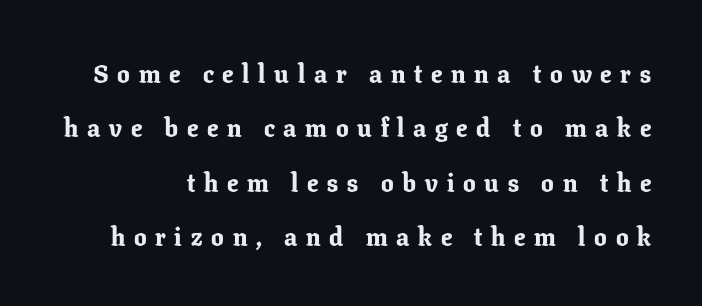
{"italic": "no", "bold": "yes", "underline": "no", "line_spacing": "loose", "line_spacing_ratio": 2.18, "letter_spacing": "wide", "letter_spacing_em": 0.35, "glyph_px": 25}
